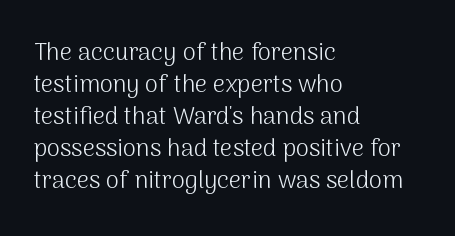
Q: Is the text bold? A: No.
Q: Is the text italic (slanted)? A: No, it is upright.
Q: Is the text underlined? A: No.
Q: How is the paragraph aligned? A: Left-aligned.
Q: Is the spacing between letters normal or unusually wide? A: Normal.
Q: Is the spacing between lines tight, normal or loose? A: Normal.
